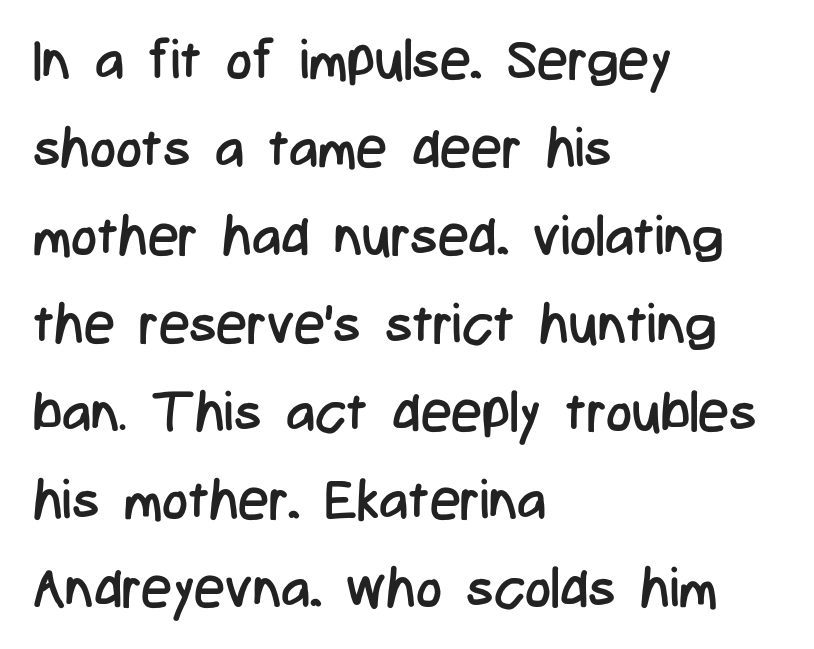
The image shows 55 px regular-weight, condensed sans-serif type, upright; set left-aligned, normal line spacing (1.6x), normal letter spacing, not underlined; low stroke contrast and a medium x-height.
